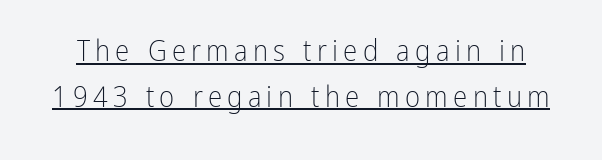
Q: Is the text bold? A: No.
Q: Is the text italic (slanted)? A: No, it is upright.
Q: Is the typeface a serif or a sans-serif typeface? A: Sans-serif.
Q: Is the text underlined? A: Yes.
Q: Is the spacing between lines tight, normal or loose? A: Normal.
Q: Width (condensed, normal, or wide)? A: Condensed.
Q: Stroke contrast? A: Low.
Q: x-height? A: Medium.
Q: Monospaced? A: No.
